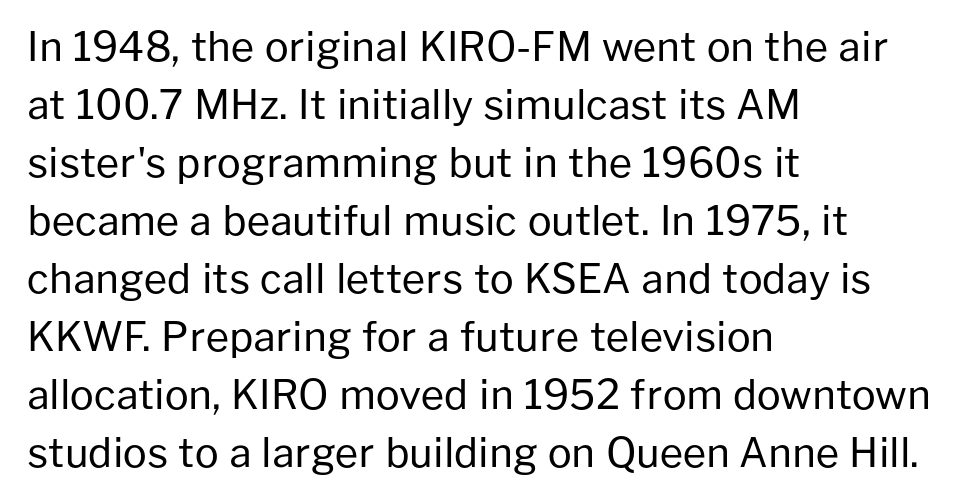
The image shows 40 px regular-weight sans-serif type, upright; set left-aligned, normal line spacing (1.45x), normal letter spacing, not underlined; low stroke contrast and a medium x-height.
